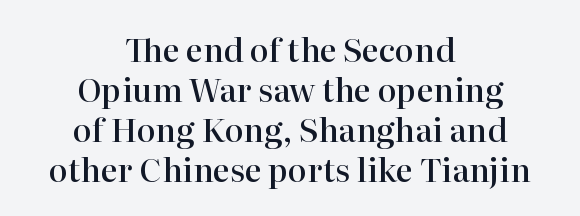
{"serif": "yes", "italic": "no", "bold": "semi", "weight": "semibold", "width": "normal", "stroke_contrast": "high", "x_height": "medium", "monospaced": "no", "underline": "no", "align": "center", "line_spacing": "normal", "line_spacing_ratio": 1.25, "letter_spacing": "normal", "letter_spacing_em": 0.0, "glyph_px": 32}
